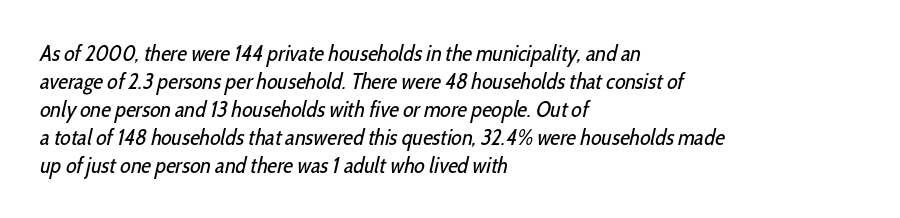
Q: Is the text bold? A: No.
Q: Is the text underlined? A: No.
Q: How is the paragraph aligned? A: Left-aligned.
Q: Is the spacing between letters normal or unusually wide? A: Normal.
Q: Is the spacing between lines tight, normal or loose? A: Normal.
